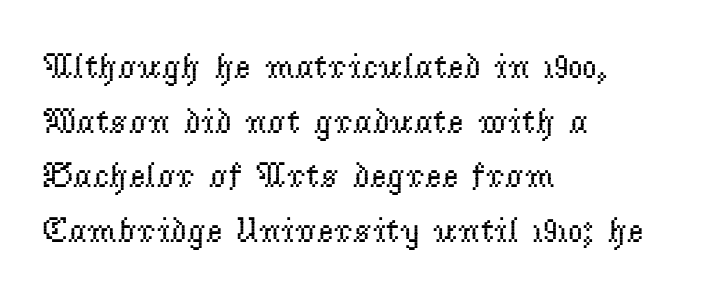
Is this a fixed-width face? No — the glyphs have proportional, varying widths. How are the letters spaced? Ordinarily, with no added tracking. Little horizontal feet cap the strokes, marking this as serif type. A normal amount of white space separates one row of letters from the next. Horizontally, the lines are justified to the leading edge only.
